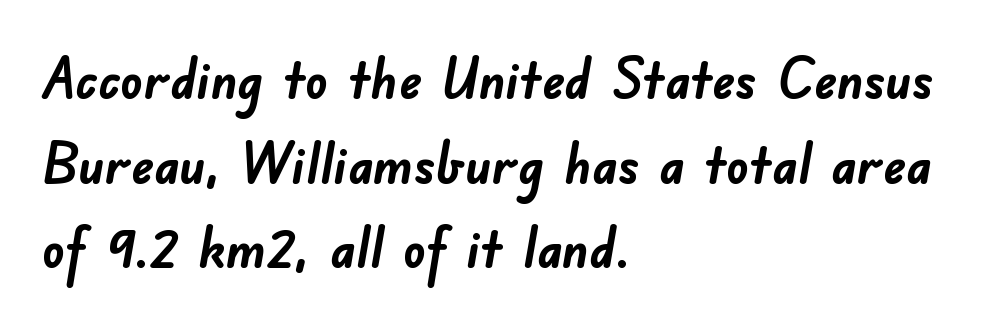
The image shows 56 px semibold sans-serif type; set left-aligned, normal line spacing (1.51x), normal letter spacing, not underlined; low stroke contrast and a small x-height.
